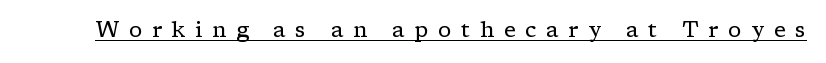
Check the space under the baseline: a stroke is drawn there. Is the type heavy? It reads as light-to-regular instead. Someone cranked the tracking dial way up on this one. Ordinary non-slanted type is in use.
